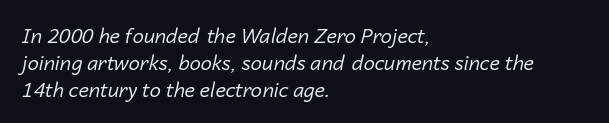
The specimen reads as italic at a glance. This is not heavy type; no bold has been used. Clear beneath every line of the passage. Is there much room between lines? A standard amount, neither cramped nor airy.
